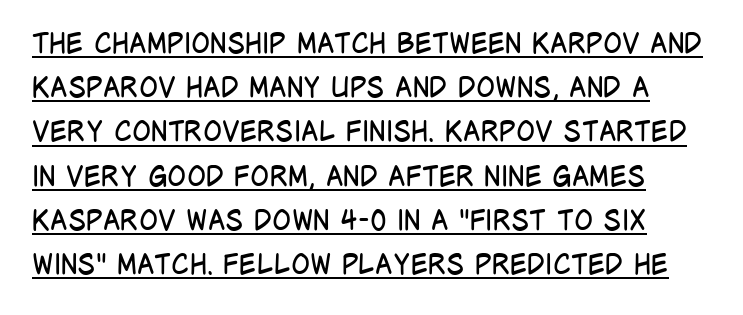
The image shows 28 px regular-weight, condensed sans-serif type, upright; set normal line spacing (1.58x), normal letter spacing, underlined; low stroke contrast and a large x-height.
